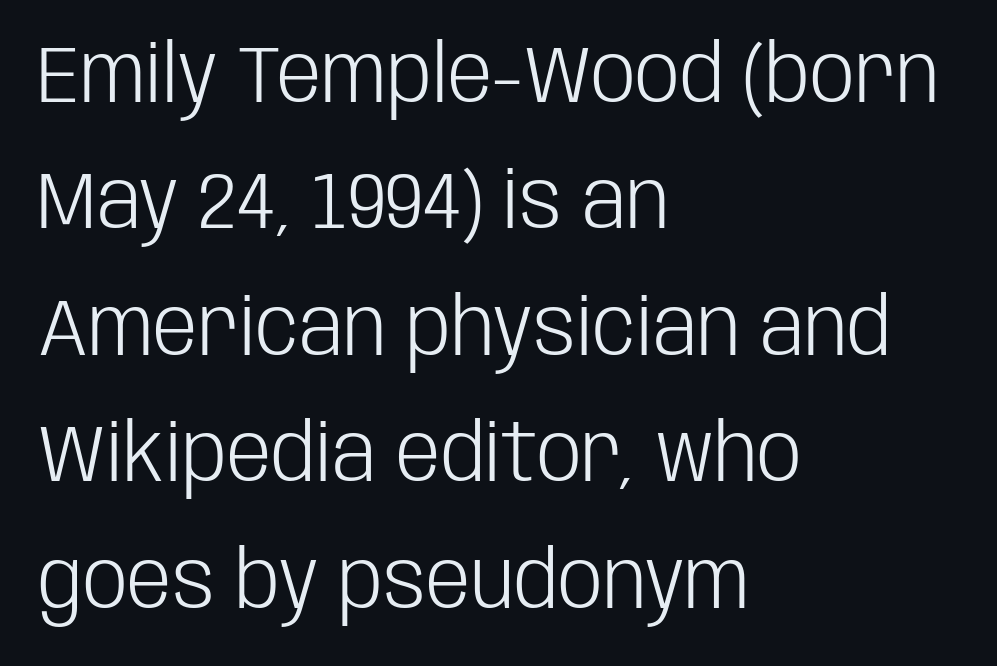
These lines are rendered in a variable-pitch font. The face used here is rendered with its standard letterfit. The ragged edge is on the right, which tells us the setting is flush left. Underlining? Definitely not there. How would I describe the line gaps? Plain and ordinary.
